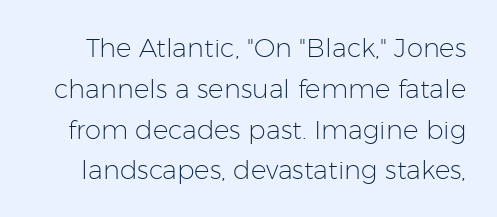
Heaviness? Minimal to ordinary, like unemphasized prose. This sample uses plain, unmodified letter spacing. The line-height multiplier appears to be the usual default. Posture: straight, roman, zero tilt.
